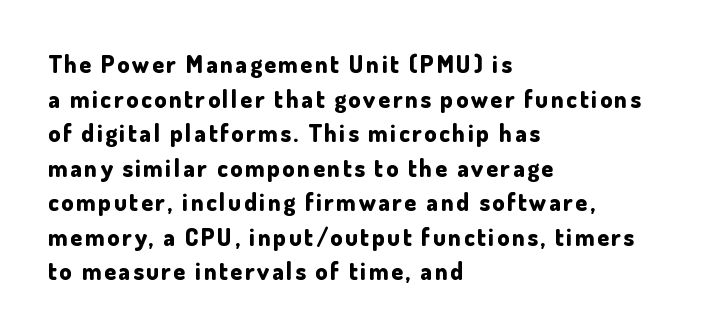
{"italic": "no", "bold": "yes", "underline": "no", "align": "left", "line_spacing": "normal", "line_spacing_ratio": 1.44, "glyph_px": 24}
